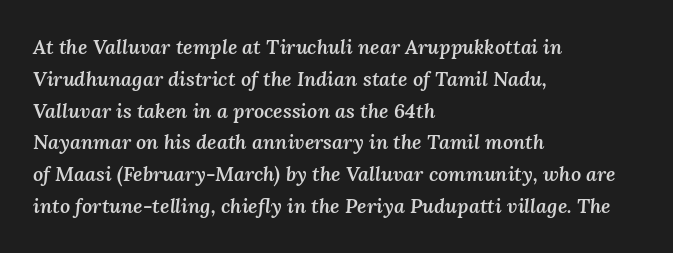
The image shows 20 px text type, italic (leaning right); set left-aligned, normal line spacing (1.59x), normal letter spacing, not underlined.
